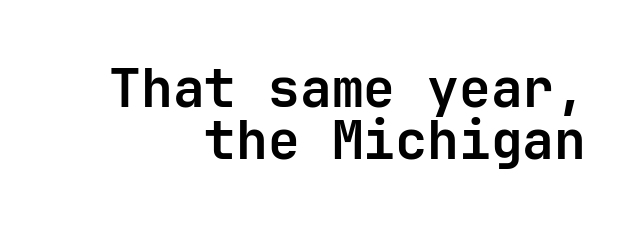
The image shows 53 px bold sans-serif type, upright, monospaced; set right-aligned, tight line spacing (0.98x), normal letter spacing, not underlined; low stroke contrast and a medium x-height.
